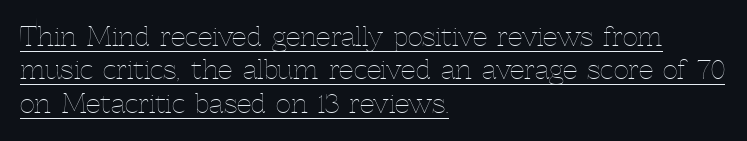
The image shows 26 px text type, upright; set left-aligned, normal line spacing (1.28x), normal letter spacing, underlined.
